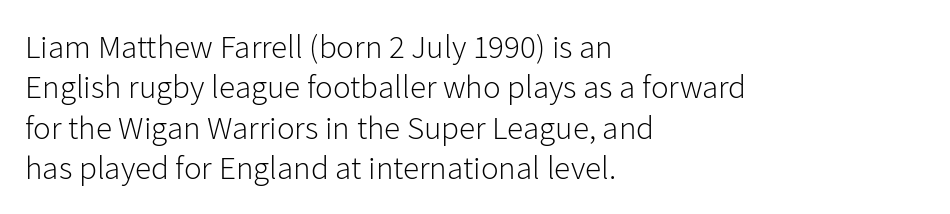
The image shows 33 px light sans-serif type, upright; set left-aligned, line spacing 1.22x, normal letter spacing, not underlined; low stroke contrast and a medium x-height.
